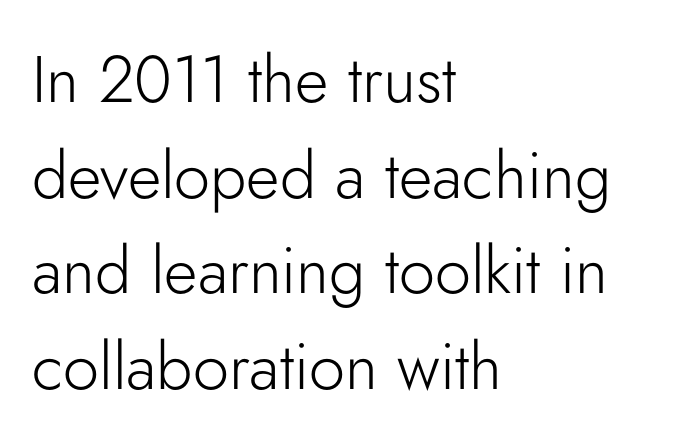
Do the characters align in a grid? No, the font is proportional. Letters rest on an invisible, unmarked baseline. The face used here is a sans, in the tradition of grotesques and geometrics. The rendering uses a moderate line-height, typical for paragraphs. The gaps between neighbouring characters are ordinary and unremarkable.
